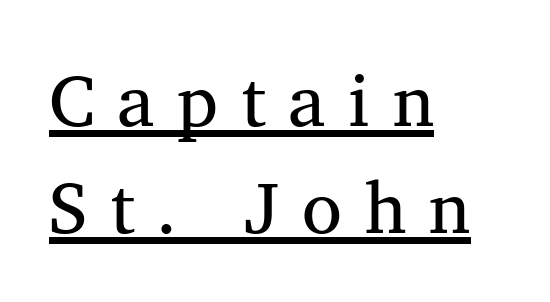
Q: Is the text italic (slanted)? A: No, it is upright.
Q: Is the typeface a serif or a sans-serif typeface? A: Serif.
Q: Is the text underlined? A: Yes.
Q: How is the paragraph aligned? A: Left-aligned.
Q: Is the spacing between letters normal or unusually wide? A: Unusually wide.
Q: Is the spacing between lines tight, normal or loose? A: Normal.
Q: Width (condensed, normal, or wide)? A: Normal.
Q: Stroke contrast? A: Medium.
Q: x-height? A: Medium.
Q: Monospaced? A: No.
